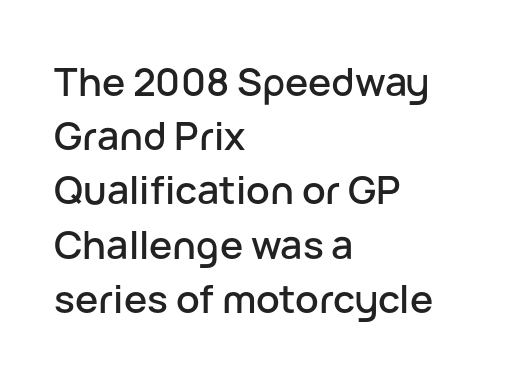
Q: Is the text italic (slanted)? A: No, it is upright.
Q: Is the typeface a serif or a sans-serif typeface? A: Sans-serif.
Q: Is the text underlined? A: No.
Q: How is the paragraph aligned? A: Left-aligned.
Q: Is the spacing between letters normal or unusually wide? A: Normal.
Q: Is the spacing between lines tight, normal or loose? A: Normal.
Q: Width (condensed, normal, or wide)? A: Normal.
Q: Stroke contrast? A: Low.
Q: x-height? A: Medium.
Q: Monospaced? A: No.
